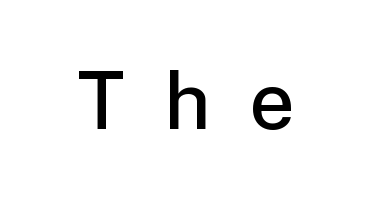
Letter spacing: wide. Varying glyph widths throughout — classic text-font behaviour. Stroke thickness is moderately raised; the sample reads as semibold. Every stem runs plumb, perpendicular to the baseline. The baseline area is clear. Nothing sits at the stroke ends, so this counts as sans-serif.
